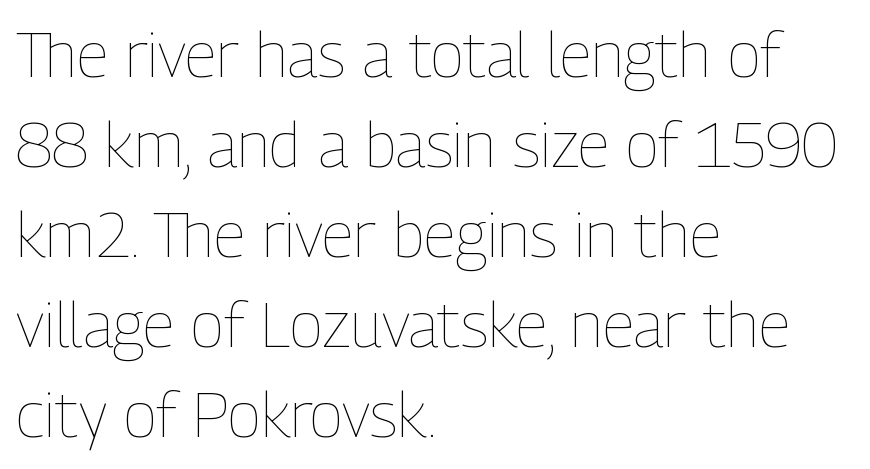
The image shows 63 px thin, condensed type, upright; set left-aligned, normal line spacing (1.43x), normal letter spacing, not underlined; low stroke contrast and a medium x-height.
